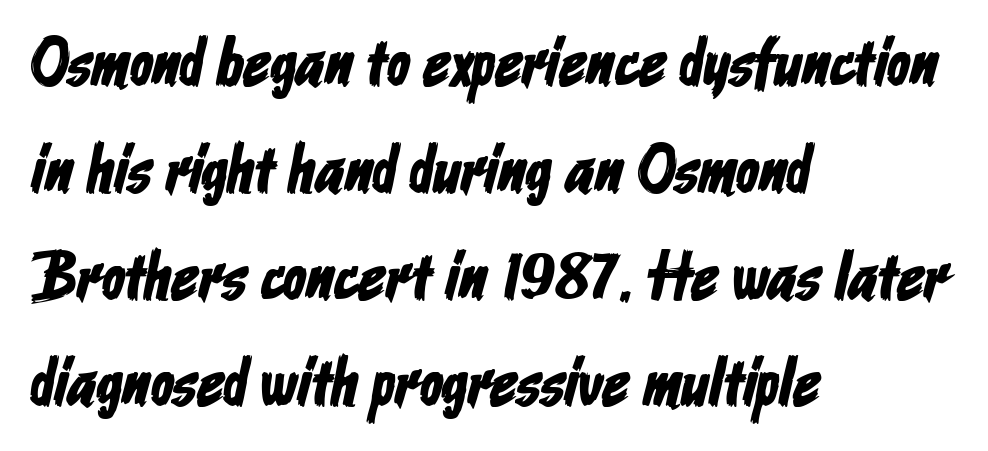
{"serif": "no", "width": "condensed", "stroke_contrast": "low", "x_height": "medium", "monospaced": "no", "underline": "no", "align": "left", "line_spacing": "normal", "line_spacing_ratio": 1.57, "letter_spacing": "normal", "letter_spacing_em": 0.0, "glyph_px": 68}
